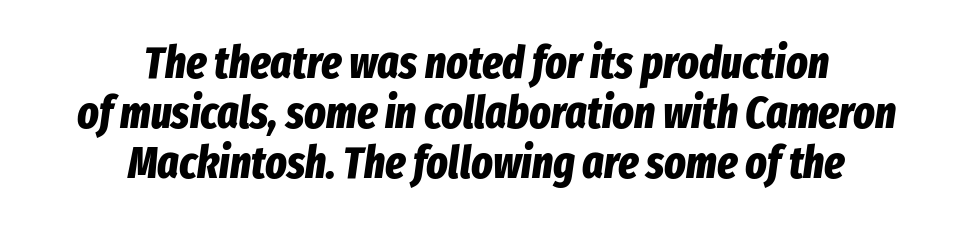
The image shows 45 px bold, condensed type, italic (leaning right); set centered, tight line spacing (1.11x), normal letter spacing, not underlined; low stroke contrast and a medium x-height.
